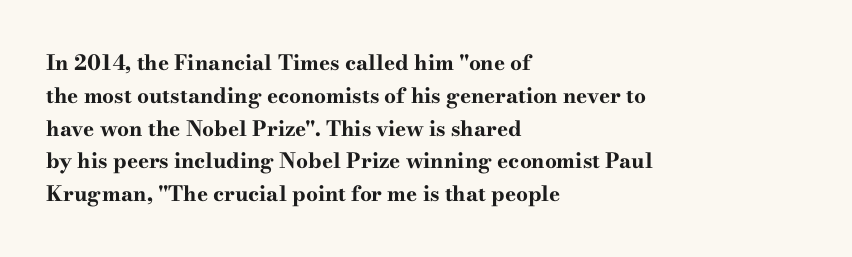
Q: Is the text bold? A: Yes.
Q: Is the text italic (slanted)? A: No, it is upright.
Q: Is the text underlined? A: No.
Q: How is the paragraph aligned? A: Left-aligned.
Q: Is the spacing between letters normal or unusually wide? A: Normal.
Q: Is the spacing between lines tight, normal or loose? A: Normal.
